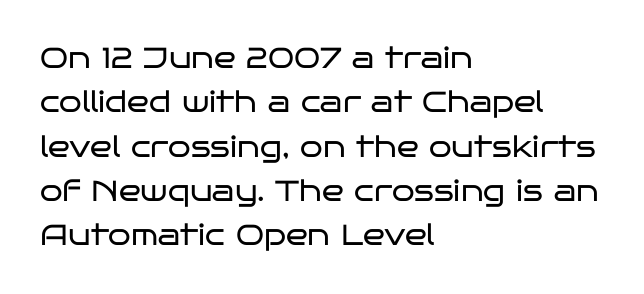
{"serif": "no", "italic": "no", "bold": "no", "weight": "regular", "width": "wide", "stroke_contrast": "low", "x_height": "large", "monospaced": "no", "underline": "no", "align": "left", "line_spacing": "normal", "line_spacing_ratio": 1.53, "letter_spacing": "normal", "letter_spacing_em": 0.0, "glyph_px": 29}
